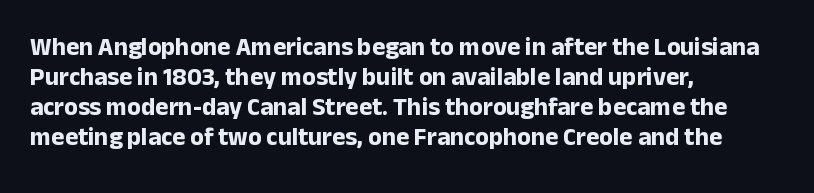
The image shows 25 px bold type, upright; set left-aligned, line spacing 1.2x, normal letter spacing, not underlined.
